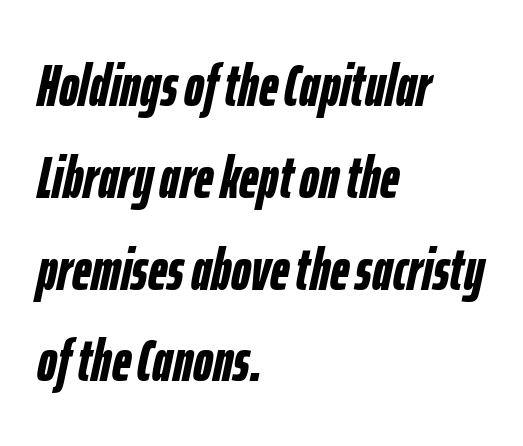
The image shows 60 px semibold, condensed type, italic (leaning right); set left-aligned, normal line spacing (1.53x), normal letter spacing, not underlined; low stroke contrast and a medium x-height.
